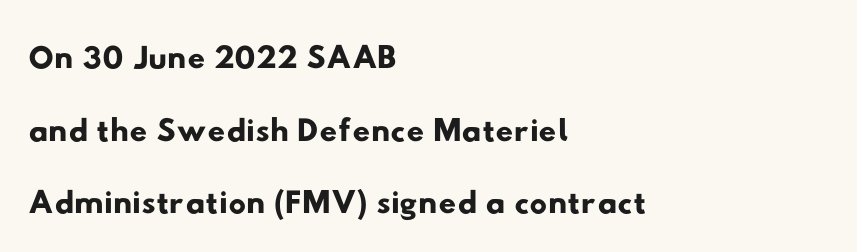
Q: Is the typeface a serif or a sans-serif typeface? A: Sans-serif.
Q: Is the text underlined? A: No.
Q: How is the paragraph aligned? A: Left-aligned.
Q: Is the spacing between letters normal or unusually wide? A: Normal.
Q: Is the spacing between lines tight, normal or loose? A: Normal.
Q: Width (condensed, normal, or wide)? A: Wide.
Q: Stroke contrast? A: Low.
Q: x-height? A: Small.
Q: Monospaced? A: No.
